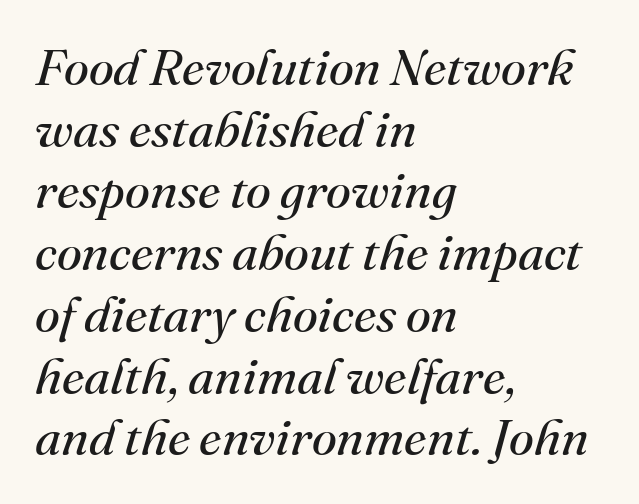
{"serif": "yes", "italic": "yes", "lean": "right", "slant_degrees": 16, "bold": "no", "weight": "regular", "width": "normal", "stroke_contrast": "medium", "x_height": "small", "monospaced": "no", "underline": "no", "align": "left", "line_spacing_ratio": 1.21, "letter_spacing": "normal", "letter_spacing_em": 0.0, "glyph_px": 51}
